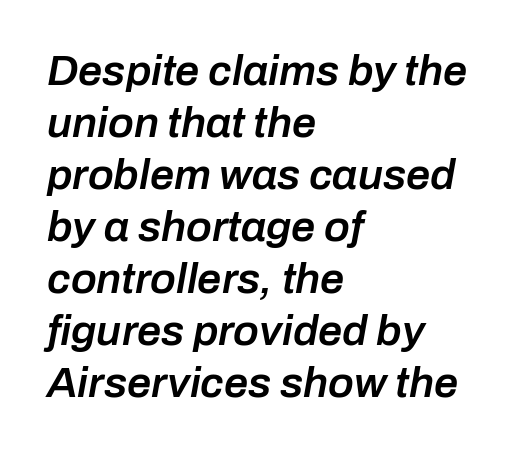
The image shows 43 px semibold type, italic (leaning right); set left-aligned, line spacing 1.21x, normal letter spacing, not underlined; low stroke contrast and a medium x-height.
